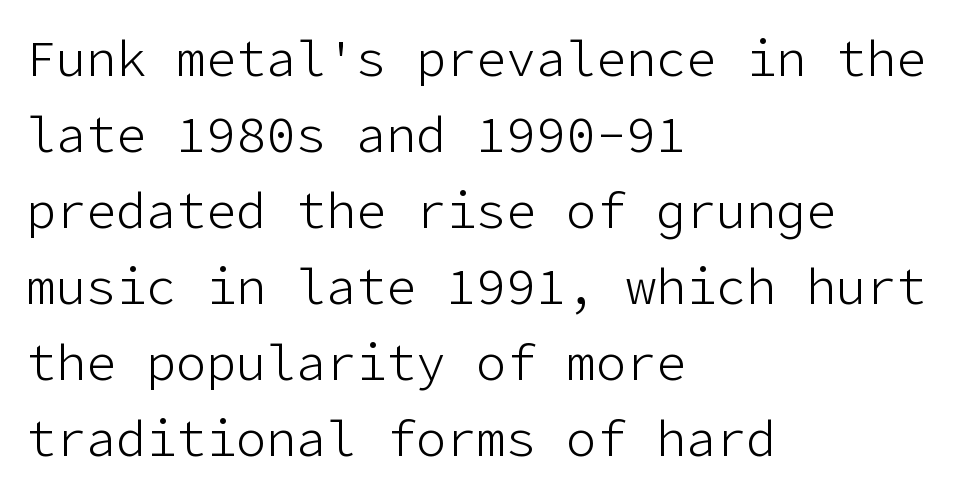
{"serif": "no", "italic": "no", "bold": "no", "weight": "light", "width": "normal", "stroke_contrast": "low", "x_height": "medium", "underline": "no", "align": "left", "line_spacing": "normal", "line_spacing_ratio": 1.52, "letter_spacing": "normal", "letter_spacing_em": 0.0, "glyph_px": 50}
